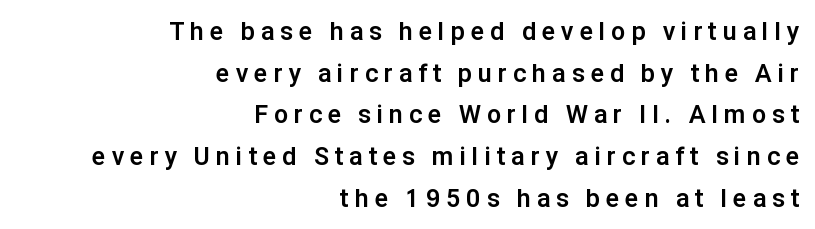
Q: Is the text bold? A: Yes.
Q: Is the text italic (slanted)? A: No, it is upright.
Q: Is the text underlined? A: No.
Q: How is the paragraph aligned? A: Right-aligned.
Q: Is the spacing between letters normal or unusually wide? A: Unusually wide.
Q: Is the spacing between lines tight, normal or loose? A: Normal.
